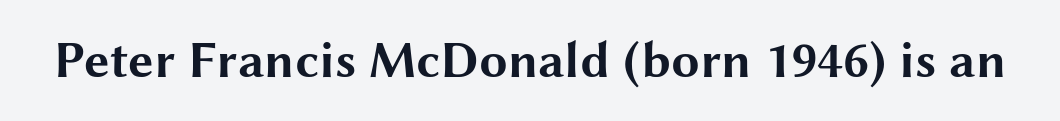
The image shows 51 px bold, wide sans-serif type, upright; set normal letter spacing, not underlined; medium stroke contrast and a medium x-height.
